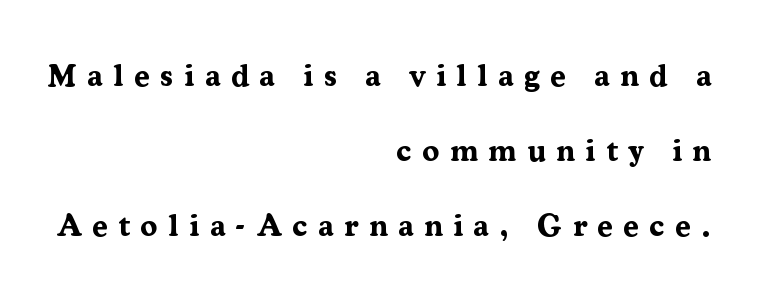
Q: Is the text bold? A: Yes.
Q: Is the text italic (slanted)? A: No, it is upright.
Q: Is the typeface a serif or a sans-serif typeface? A: Serif.
Q: Is the text underlined? A: No.
Q: How is the paragraph aligned? A: Right-aligned.
Q: Is the spacing between letters normal or unusually wide? A: Unusually wide.
Q: Is the spacing between lines tight, normal or loose? A: Loose.
Q: Width (condensed, normal, or wide)? A: Normal.
Q: Stroke contrast? A: Medium.
Q: x-height? A: Medium.
Q: Monospaced? A: No.
